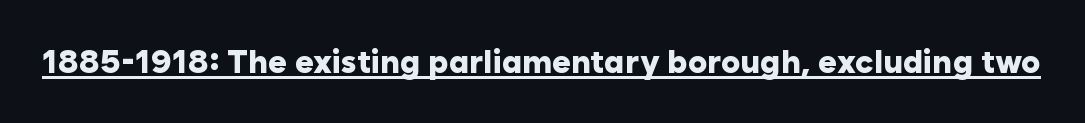
The image shows 32 px heavy sans-serif type, upright; set normal letter spacing, underlined; low stroke contrast and a medium x-height.
